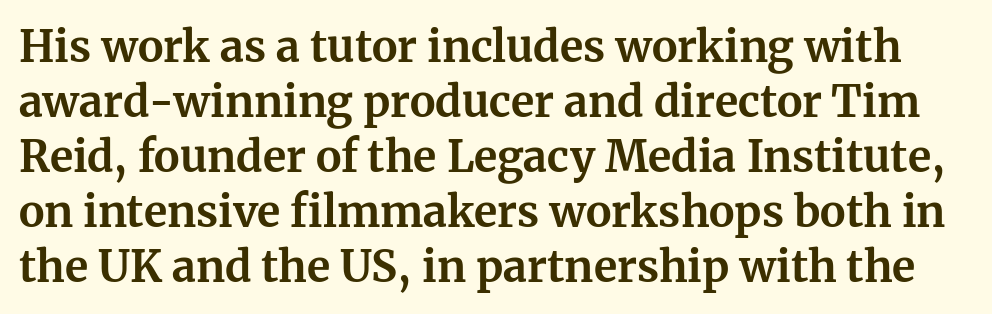
Q: Is the text bold? A: Yes.
Q: Is the text italic (slanted)? A: No, it is upright.
Q: Is the typeface a serif or a sans-serif typeface? A: Serif.
Q: Is the text underlined? A: No.
Q: Is the spacing between letters normal or unusually wide? A: Normal.
Q: Is the spacing between lines tight, normal or loose? A: Normal.
Q: Width (condensed, normal, or wide)? A: Normal.
Q: Stroke contrast? A: Medium.
Q: x-height? A: Medium.
Q: Monospaced? A: No.
